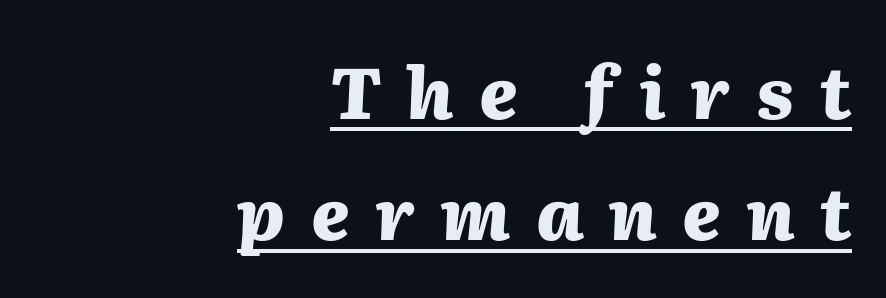
Q: Is the text bold? A: Yes.
Q: Is the text italic (slanted)? A: Yes, it leans right by about 2 degrees.
Q: Is the text underlined? A: Yes.
Q: How is the paragraph aligned? A: Right-aligned.
Q: Is the spacing between letters normal or unusually wide? A: Unusually wide.
Q: Width (condensed, normal, or wide)? A: Normal.
Q: Stroke contrast? A: Medium.
Q: x-height? A: Medium.
Q: Monospaced? A: No.
